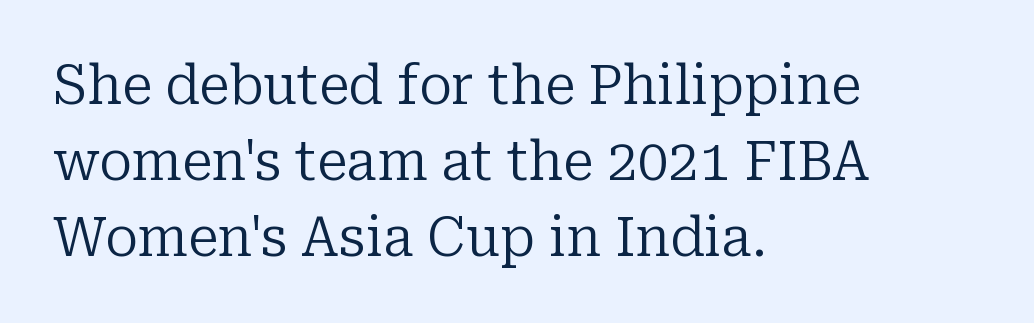
{"serif": "yes", "italic": "no", "bold": "no", "weight": "regular", "width": "normal", "stroke_contrast": "low", "x_height": "medium", "monospaced": "no", "underline": "no", "align": "left", "line_spacing": "normal", "line_spacing_ratio": 1.38, "letter_spacing": "normal", "letter_spacing_em": 0.0, "glyph_px": 55}
